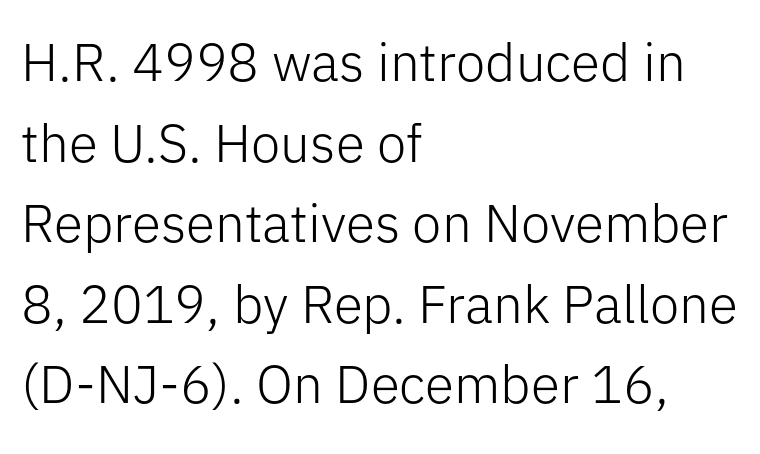
{"serif": "no", "italic": "no", "bold": "no", "weight": "light", "width": "normal", "stroke_contrast": "low", "x_height": "medium", "monospaced": "no", "underline": "no", "align": "left", "line_spacing": "normal", "line_spacing_ratio": 1.52, "letter_spacing": "normal", "letter_spacing_em": 0.0, "glyph_px": 53}
